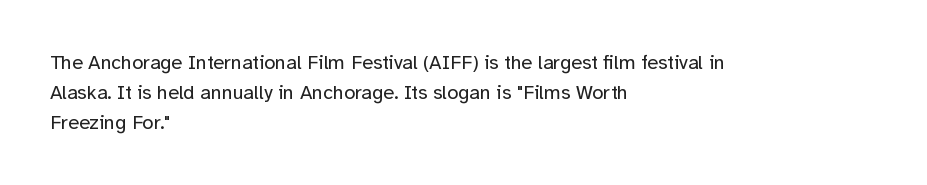
{"italic": "no", "bold": "no", "underline": "no", "align": "left", "line_spacing": "normal", "line_spacing_ratio": 1.5, "letter_spacing": "normal", "letter_spacing_em": 0.0, "glyph_px": 20}
